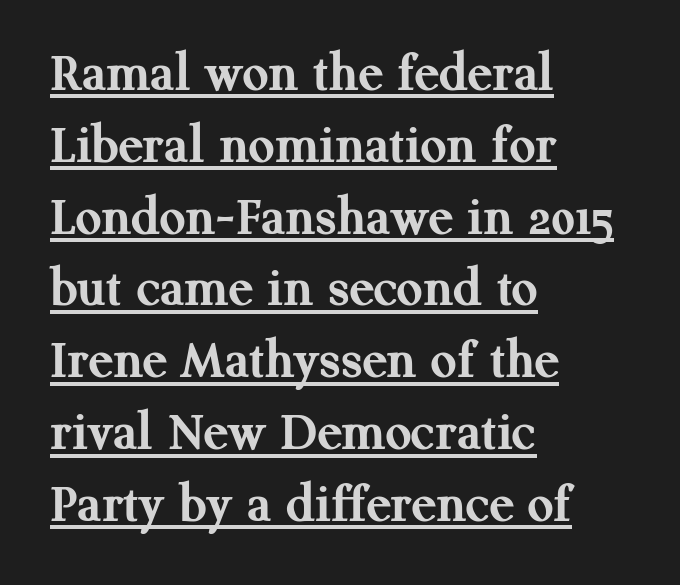
{"serif": "yes", "italic": "no", "bold": "yes", "weight": "semibold", "width": "normal", "stroke_contrast": "medium", "x_height": "medium", "monospaced": "no", "underline": "yes", "align": "left", "line_spacing": "normal", "line_spacing_ratio": 1.26, "letter_spacing": "normal", "letter_spacing_em": 0.0, "glyph_px": 57}
